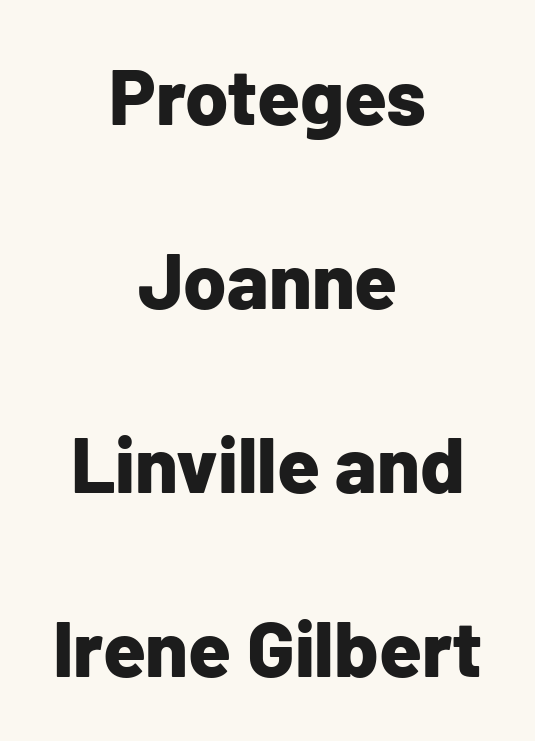
Q: Is the text bold? A: Yes.
Q: Is the text italic (slanted)? A: No, it is upright.
Q: Is the typeface a serif or a sans-serif typeface? A: Sans-serif.
Q: Is the text underlined? A: No.
Q: How is the paragraph aligned? A: Centered.
Q: Is the spacing between letters normal or unusually wide? A: Normal.
Q: Is the spacing between lines tight, normal or loose? A: Loose.
Q: Width (condensed, normal, or wide)? A: Normal.
Q: Stroke contrast? A: Low.
Q: x-height? A: Medium.
Q: Monospaced? A: No.
